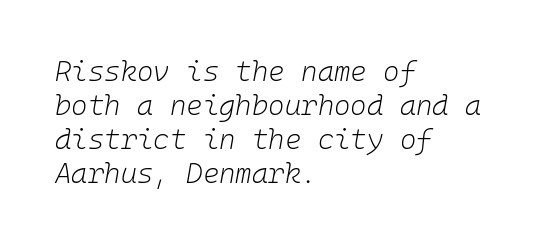
Q: Is the text bold? A: No.
Q: Is the text italic (slanted)? A: Yes, it leans right by about 10 degrees.
Q: Is the text underlined? A: No.
Q: How is the paragraph aligned? A: Left-aligned.
Q: Is the spacing between letters normal or unusually wide? A: Normal.
Q: Width (condensed, normal, or wide)? A: Normal.
Q: Stroke contrast? A: Low.
Q: x-height? A: Medium.
Q: Monospaced? A: Yes.
